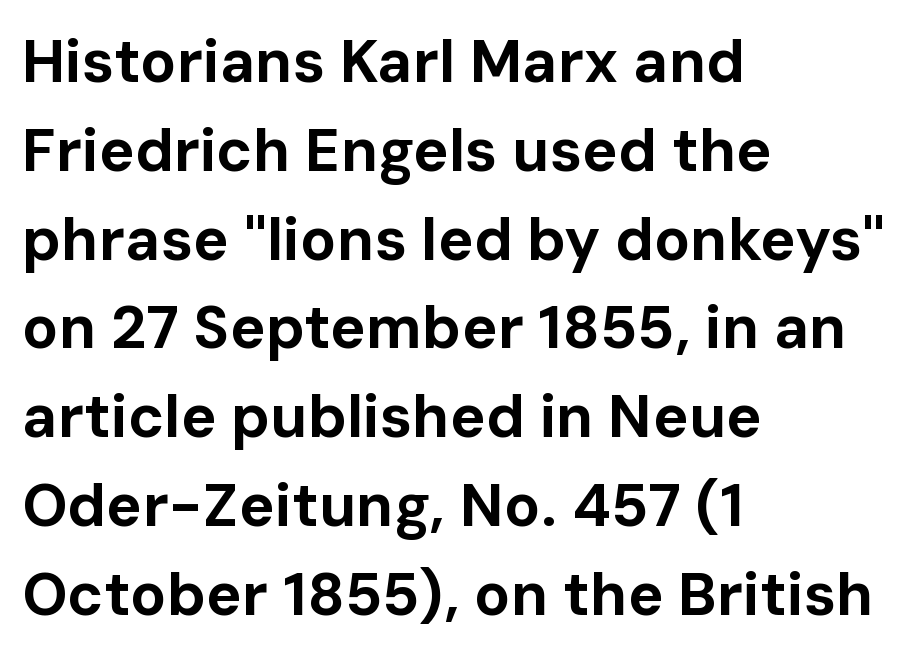
{"serif": "no", "italic": "no", "bold": "yes", "weight": "bold", "width": "normal", "stroke_contrast": "low", "x_height": "medium", "monospaced": "no", "underline": "no", "align": "left", "line_spacing": "normal", "line_spacing_ratio": 1.48, "letter_spacing": "normal", "letter_spacing_em": 0.0, "glyph_px": 60}
